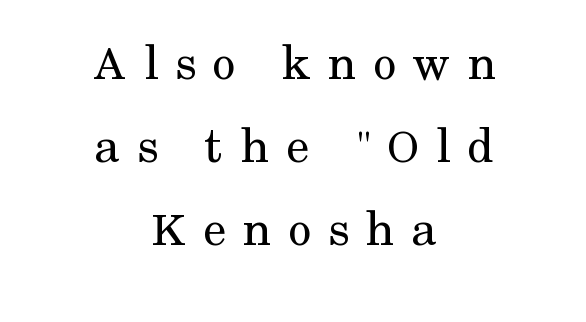
Q: Is the text bold? A: No.
Q: Is the text italic (slanted)? A: No, it is upright.
Q: Is the typeface a serif or a sans-serif typeface? A: Serif.
Q: Is the text underlined? A: No.
Q: How is the paragraph aligned? A: Centered.
Q: Is the spacing between letters normal or unusually wide? A: Unusually wide.
Q: Is the spacing between lines tight, normal or loose? A: Normal.
Q: Width (condensed, normal, or wide)? A: Normal.
Q: Stroke contrast? A: Medium.
Q: x-height? A: Medium.
Q: Monospaced? A: No.
